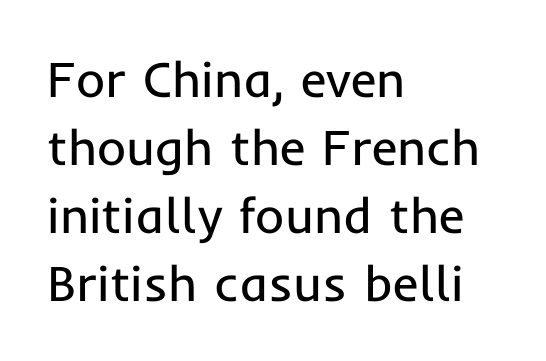
Q: Is the text bold? A: No.
Q: Is the text italic (slanted)? A: No, it is upright.
Q: Is the typeface a serif or a sans-serif typeface? A: Sans-serif.
Q: Is the text underlined? A: No.
Q: How is the paragraph aligned? A: Left-aligned.
Q: Is the spacing between letters normal or unusually wide? A: Normal.
Q: Is the spacing between lines tight, normal or loose? A: Normal.
Q: Width (condensed, normal, or wide)? A: Normal.
Q: Stroke contrast? A: Low.
Q: x-height? A: Medium.
Q: Monospaced? A: No.
